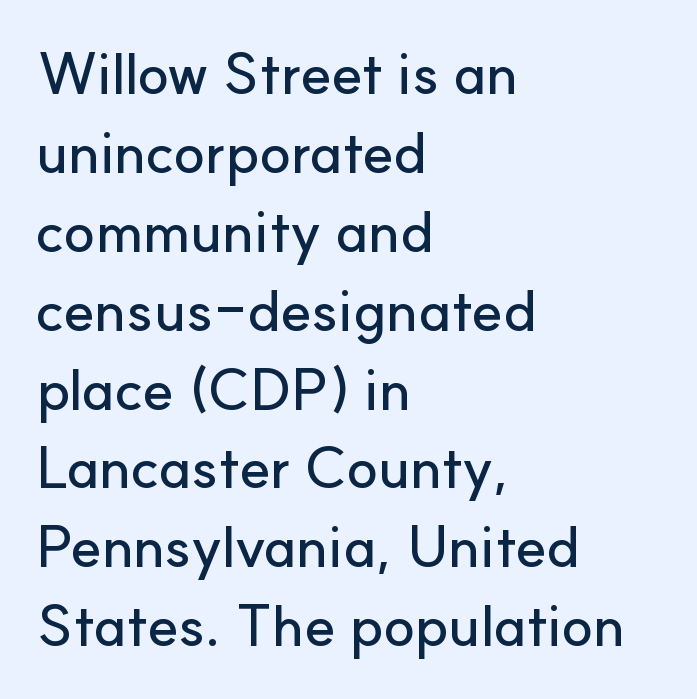
{"serif": "no", "italic": "no", "width": "normal", "stroke_contrast": "low", "x_height": "small", "monospaced": "no", "underline": "no", "align": "left", "line_spacing": "normal", "line_spacing_ratio": 1.36, "letter_spacing": "normal", "letter_spacing_em": 0.0, "glyph_px": 58}
